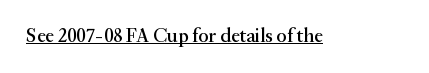
The image shows 20 px text type, upright; set normal letter spacing, underlined.
